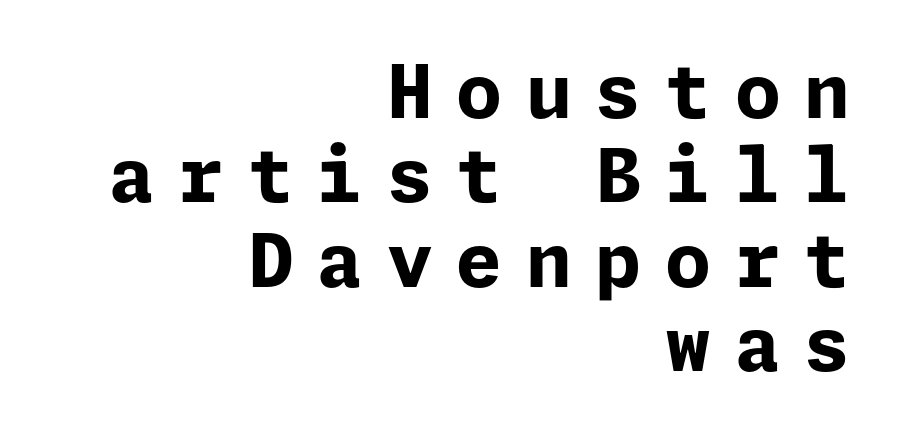
The image shows 74 px bold sans-serif type, upright; set right-aligned, tight line spacing (1.14x), unusually wide letter spacing (+0.32 em), not underlined; low stroke contrast and a medium x-height.
